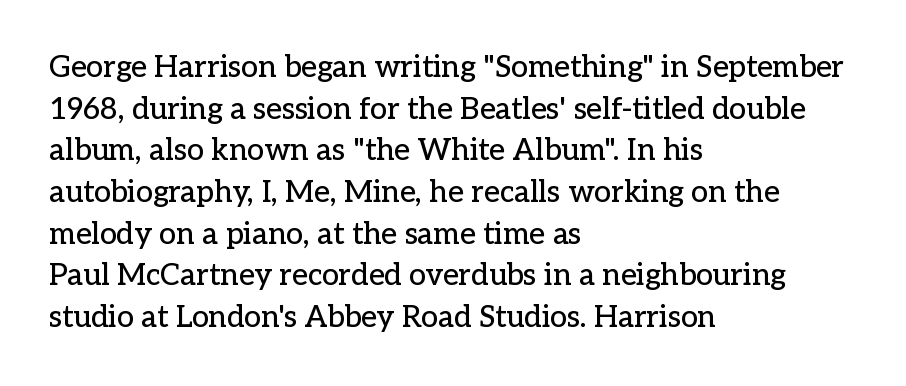
{"serif": "yes", "italic": "no", "width": "normal", "stroke_contrast": "low", "x_height": "medium", "monospaced": "no", "underline": "no", "align": "left", "line_spacing": "normal", "line_spacing_ratio": 1.39, "letter_spacing": "normal", "letter_spacing_em": 0.0, "glyph_px": 30}
